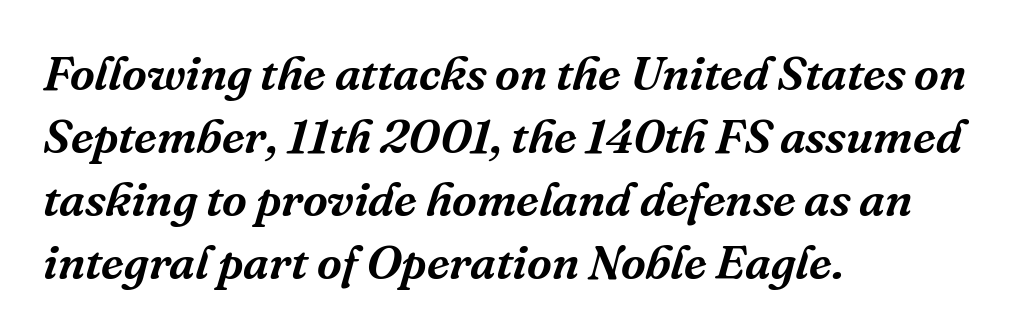
This sample keeps an unexceptional amount of space between lines. The compositor pushed each line to the left boundary. This sample uses an oblique cut, with every glyph tilted off the vertical. Are there feet on the stems? There are — it's a serif.
